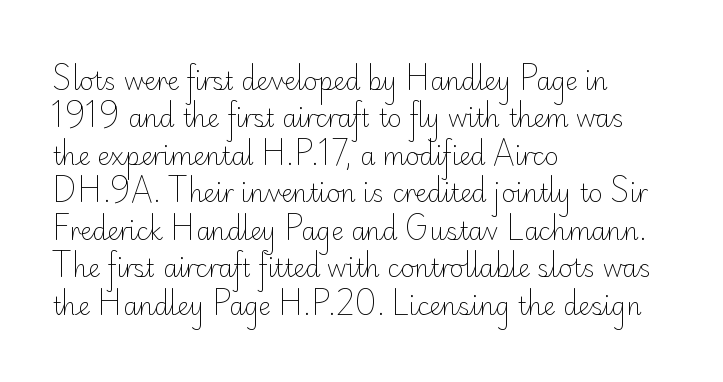
Q: Is the text bold? A: No.
Q: Is the text italic (slanted)? A: No, it is upright.
Q: Is the text underlined? A: No.
Q: How is the paragraph aligned? A: Left-aligned.
Q: Is the spacing between letters normal or unusually wide? A: Normal.
Q: Is the spacing between lines tight, normal or loose? A: Normal.
